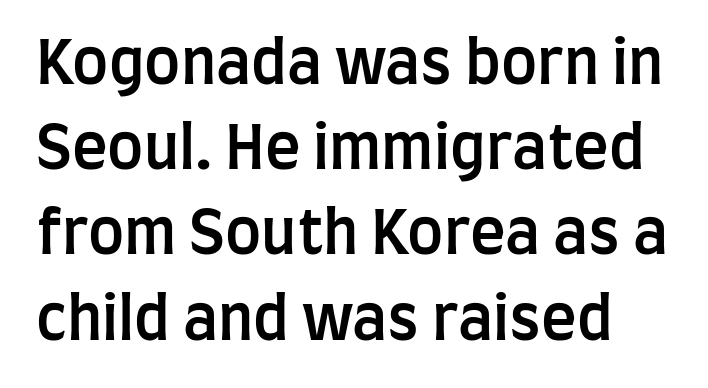
The text was rendered using a sans face with plain stroke endings. The passage shown is semibold, sitting just below true bold. Looks like regular typesetting: each glyph gets only the width it needs. The specimen omits any rule beneath the text block's lines.
